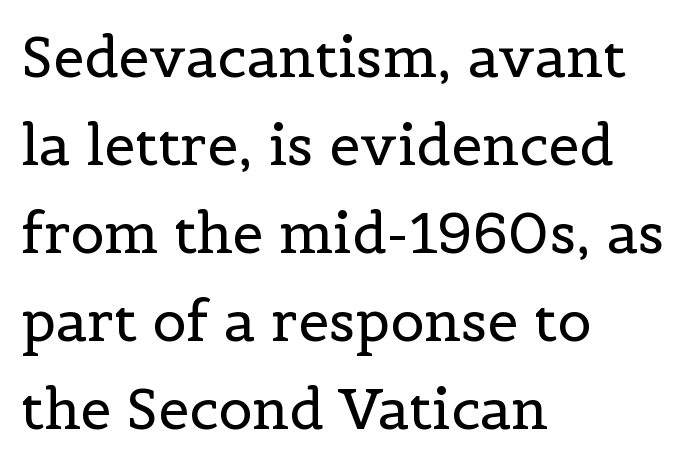
The image shows 56 px regular-weight serif type, upright; set left-aligned, normal line spacing (1.57x), normal letter spacing, not underlined; a medium x-height.
